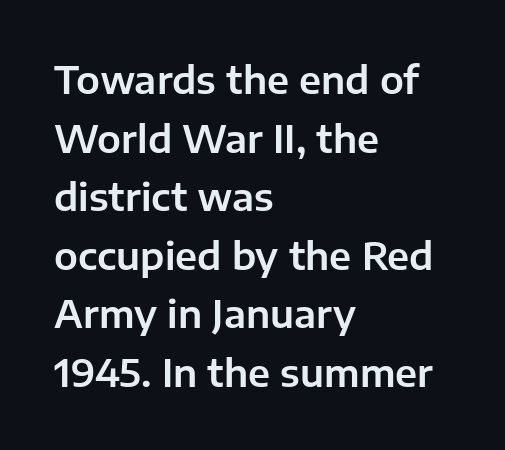
Q: Is the text italic (slanted)? A: No, it is upright.
Q: Is the typeface a serif or a sans-serif typeface? A: Sans-serif.
Q: Is the text underlined? A: No.
Q: How is the paragraph aligned? A: Left-aligned.
Q: Is the spacing between letters normal or unusually wide? A: Normal.
Q: Is the spacing between lines tight, normal or loose? A: Normal.
Q: Width (condensed, normal, or wide)? A: Normal.
Q: Stroke contrast? A: Low.
Q: x-height? A: Medium.
Q: Monospaced? A: No.
